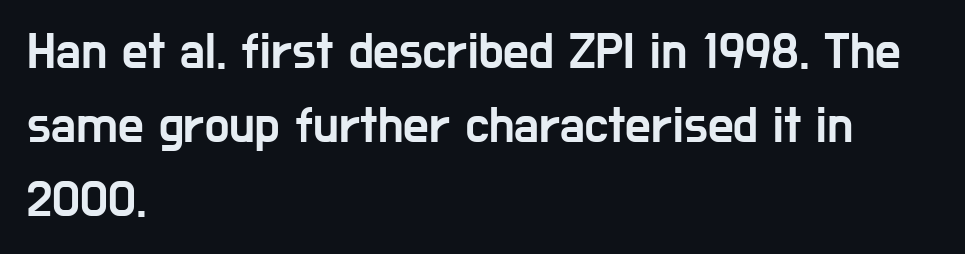
{"serif": "no", "italic": "no", "width": "condensed", "stroke_contrast": "low", "x_height": "medium", "monospaced": "no", "underline": "no", "align": "left", "line_spacing": "normal", "line_spacing_ratio": 1.45, "letter_spacing": "normal", "letter_spacing_em": 0.0, "glyph_px": 51}
